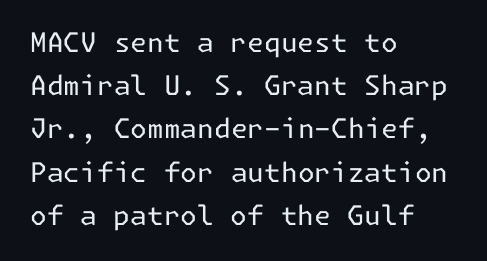
{"italic": "no", "bold": "no", "underline": "no", "align": "left", "line_spacing": "normal", "line_spacing_ratio": 1.6, "letter_spacing": "normal", "letter_spacing_em": 0.0, "glyph_px": 27}
